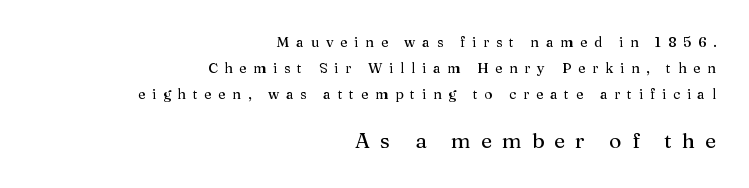
Q: Is the text italic (slanted)? A: No, it is upright.
Q: Is the text underlined? A: No.
Q: How is the paragraph aligned? A: Right-aligned.
Q: Is the spacing between letters normal or unusually wide? A: Unusually wide.
Q: Which block of text is set in a larger size, the first (top) or the second (bottom)? A: The second (bottom) one.
